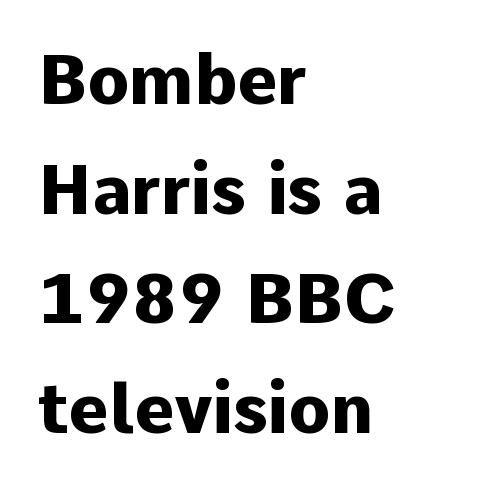
The rendering uses a bold face; every stroke is thick and dark. Honestly, the letter spacing is just normal — you wouldn't notice it. Letterform terminals end flat and unadorned throughout the passage. Line starts are locked; line ends wander.
